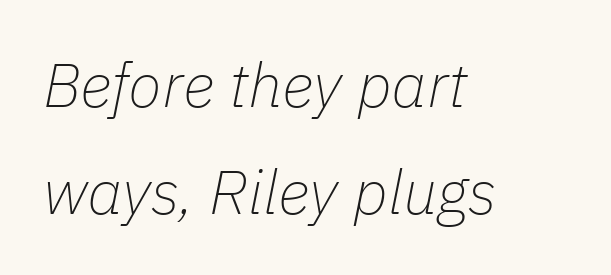
The font's italic variant was chosen for this text. A typesetter would call this proportional, since set widths differ per character. Glyph-to-glyph distance matches everyday printed text. Layout note: lines flush left.
